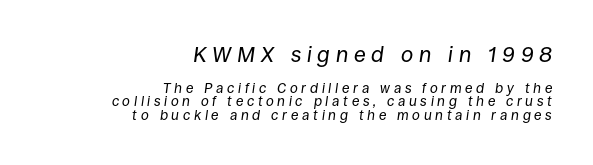
{"italic": "yes", "lean": "right", "slant_degrees": 8, "bold": "no", "underline": "no", "align": "right", "line_spacing": "tight", "line_spacing_ratio": 0.96, "letter_spacing": "wide", "letter_spacing_em": 0.26, "larger_block": "first", "size_ratio": 1.57, "glyph_px": 22}
